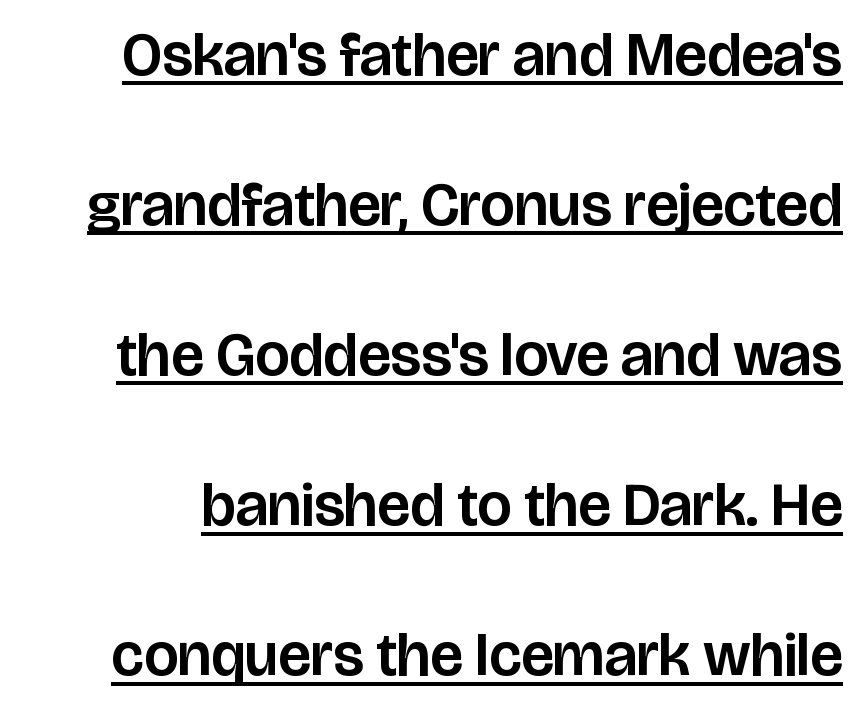
Q: Is the text italic (slanted)? A: No, it is upright.
Q: Is the typeface a serif or a sans-serif typeface? A: Sans-serif.
Q: Is the text underlined? A: Yes.
Q: Is the spacing between letters normal or unusually wide? A: Normal.
Q: Is the spacing between lines tight, normal or loose? A: Loose.
Q: Width (condensed, normal, or wide)? A: Normal.
Q: Stroke contrast? A: Low.
Q: x-height? A: Large.
Q: Monospaced? A: No.
